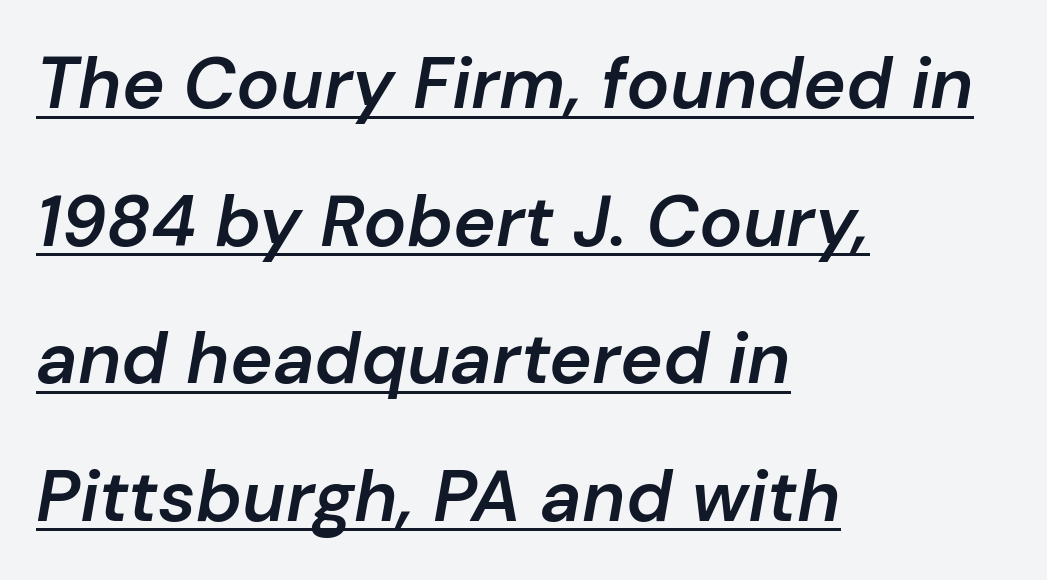
Spacing verdict: proportional, widths tailored to each character. How are the letters spaced? Ordinarily, with no added tracking. Observe the lean: these are italic letterforms. A typesetter would call this leading open, well beyond the default. The setting favours the left margin, as ordinary paragraphs usually do.
